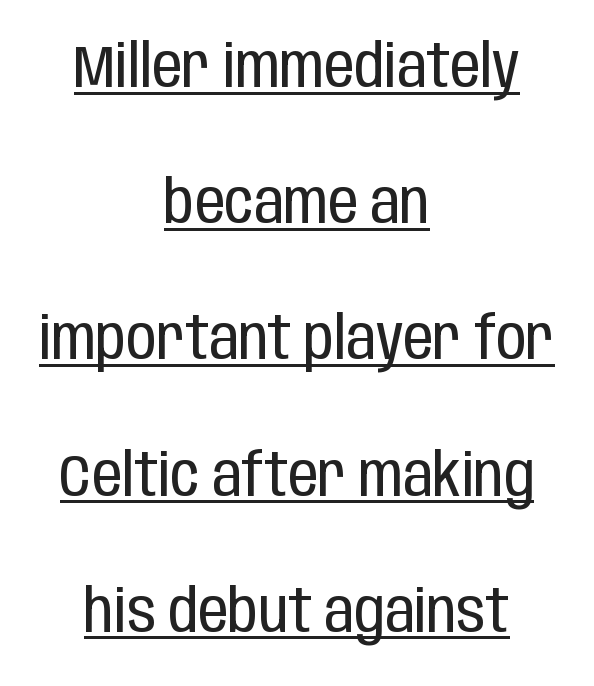
Widely set lines give the paragraph a tall, airy silhouette. Each word holds together tightly as a unit, with standard inter-letter gaps. Typographically, this falls in the sans-serif category. If you folded the block vertically in half, each line would mirror itself in length. Each letter keeps its own natural width here, so spacing adapts to shape.
